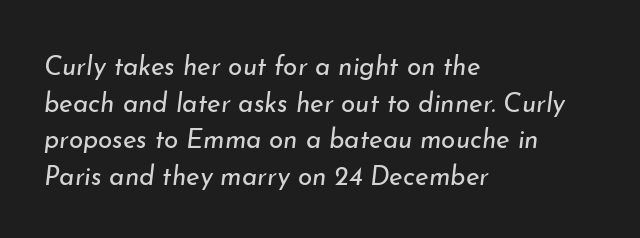
The image shows 26 px text type, italic (leaning right); set left-aligned, normal line spacing (1.41x), normal letter spacing, not underlined.
